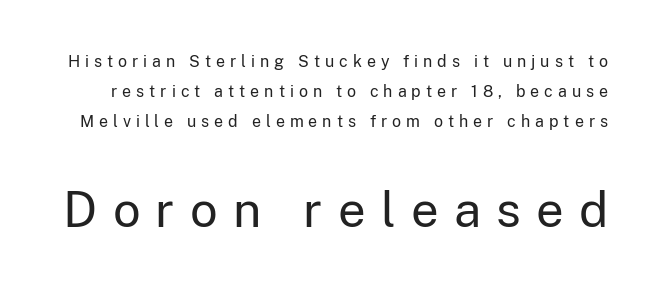
Q: Is the text bold? A: No.
Q: Is the text italic (slanted)? A: No, it is upright.
Q: Is the typeface a serif or a sans-serif typeface? A: Sans-serif.
Q: Is the text underlined? A: No.
Q: Is the spacing between letters normal or unusually wide? A: Unusually wide.
Q: Which block of text is set in a larger size, the first (top) or the second (bottom)? A: The second (bottom) one.
Q: Width (condensed, normal, or wide)? A: Normal.
Q: Stroke contrast? A: Low.
Q: x-height? A: Medium.
Q: Monospaced? A: No.
